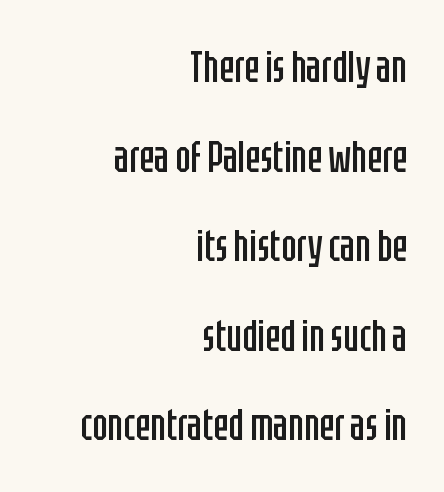
The image shows 45 px regular-weight, condensed sans-serif type, upright; set right-aligned, loose line spacing (1.99x), normal letter spacing, not underlined; low stroke contrast and a large x-height.
